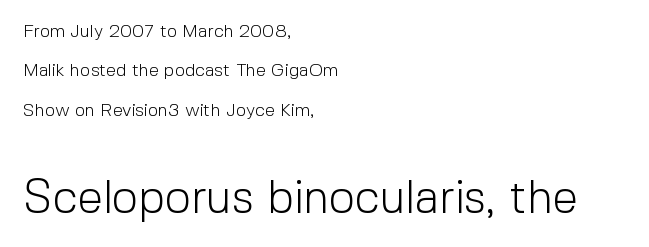
Stems and bowls with no extra thickness — not bold. Character widths vary here, with narrow letters taking less room than wide ones. Widely set lines give the paragraph a tall, airy silhouette. What stands out about the letter spacing? Nothing — it is the standard amount. Larger block? The one below; the one above is distinctly smaller.
